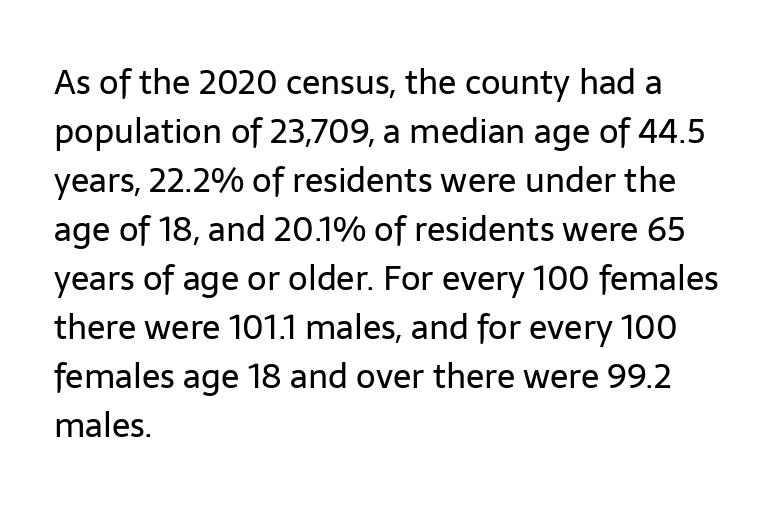
Only glyphs here, with clear space below each row. This reads as an unemphasized weight, regular at the heaviest. The typography opts for an upright posture over an oblique one. You could not count columns in this text — the font is proportionally spaced. The rows are spaced the way most documents space them. Each word holds together tightly as a unit, with standard inter-letter gaps.
